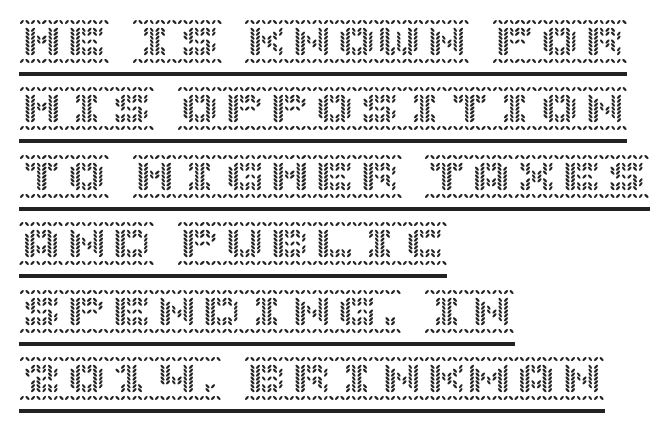
Each new line begins a customary step beneath the previous one. These lines were composed using upright roman letters. Is the block centered? No — it sits flush against the left margin. A rule runs beneath these lines of type. Between one letter and the next there's only the usual sliver of space.
